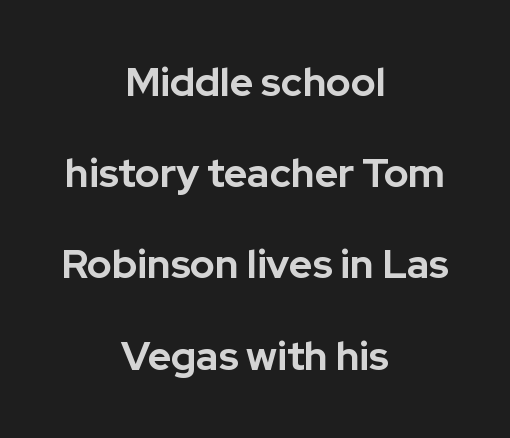
{"serif": "no", "italic": "no", "bold": "yes", "weight": "bold", "width": "normal", "stroke_contrast": "low", "x_height": "medium", "monospaced": "no", "underline": "no", "align": "center", "line_spacing": "loose", "line_spacing_ratio": 2.28, "letter_spacing": "normal", "letter_spacing_em": 0.0, "glyph_px": 40}
